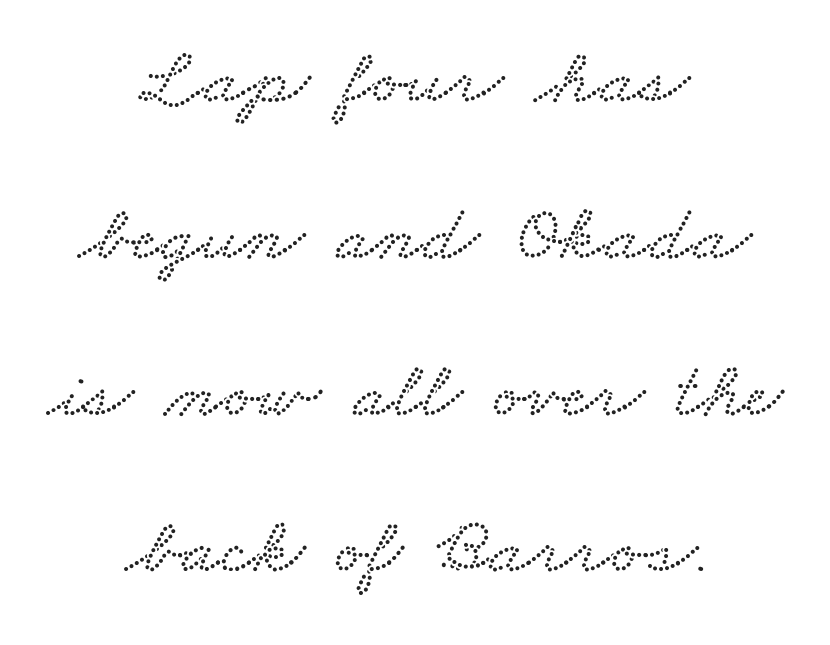
Q: Is the text underlined? A: No.
Q: How is the paragraph aligned? A: Centered.
Q: Is the spacing between letters normal or unusually wide? A: Normal.
Q: Is the spacing between lines tight, normal or loose? A: Loose.
Q: Width (condensed, normal, or wide)? A: Wide.
Q: Stroke contrast? A: Low.
Q: x-height? A: Small.
Q: Monospaced? A: No.
